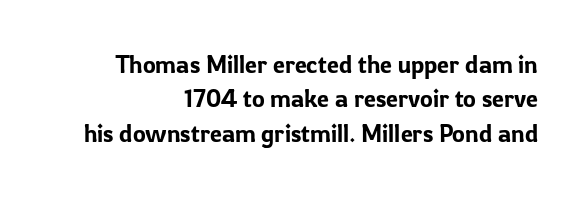
The image shows 24 px text type, upright; set right-aligned, normal line spacing (1.43x), normal letter spacing, not underlined.
